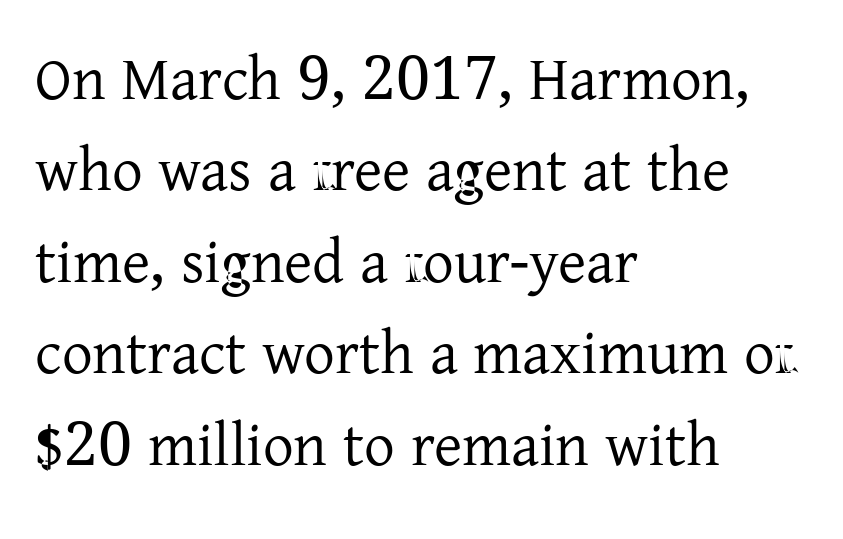
The image shows 61 px regular-weight serif type, upright; set left-aligned, normal line spacing (1.5x), normal letter spacing, not underlined; low stroke contrast and a medium x-height.
